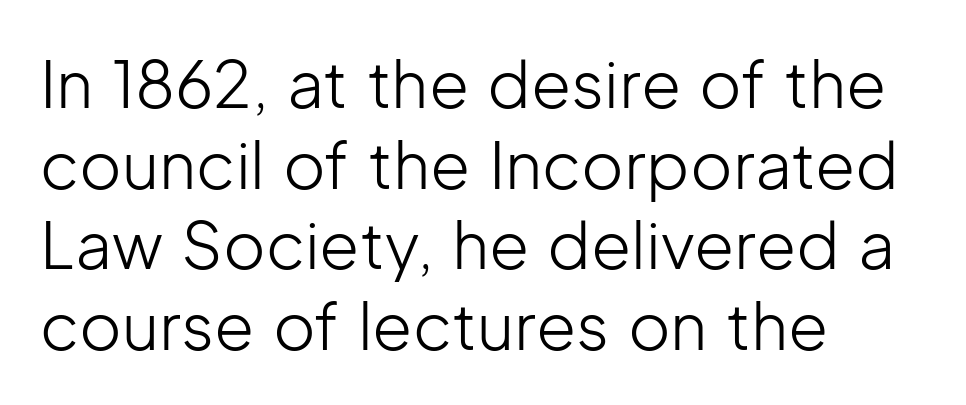
The image shows 65 px light sans-serif type, upright; set left-aligned, line spacing 1.24x, normal letter spacing, not underlined; low stroke contrast and a medium x-height.
